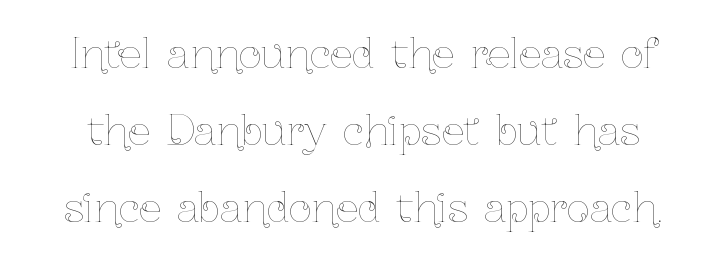
The line-height multiplier appears high, well above default. Is the type heavy? It reads as light-to-regular instead. The gap between lines stays unmarked. Spacing between characters is what you'd get straight out of the box.
